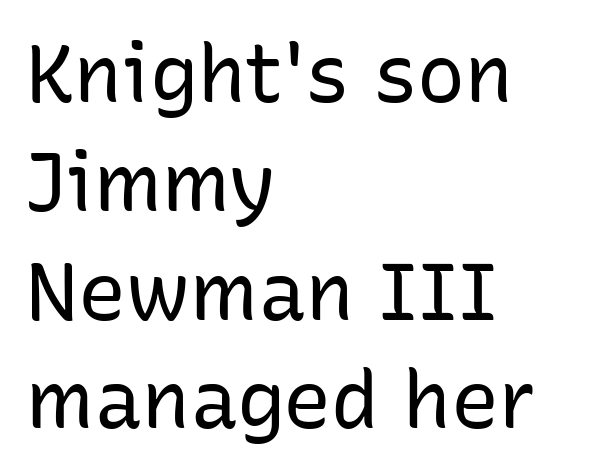
Unlike a traditional serif, this face leaves its strokes unadorned. No extra tracking has been applied to these lines. The letters look calm and open, with moderate or lighter stems. Regular leading. The lettering holds an erect, upright posture throughout.
